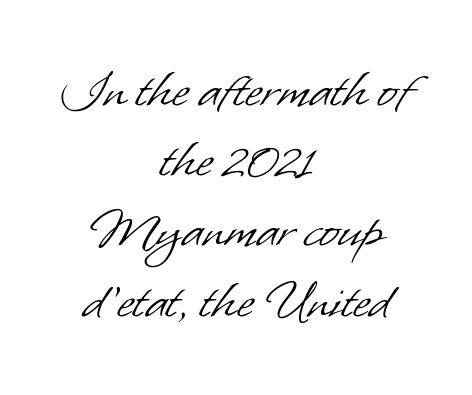
Neither beginnings nor endings align; midpoints do. Letters rest on an invisible, unmarked baseline. Proportional: the letters do not fall into vertical columns. A sans-serif font was chosen for this passage. The typesetting does not lean heavy: it is not bold. No extra tracking has been applied to these lines.
